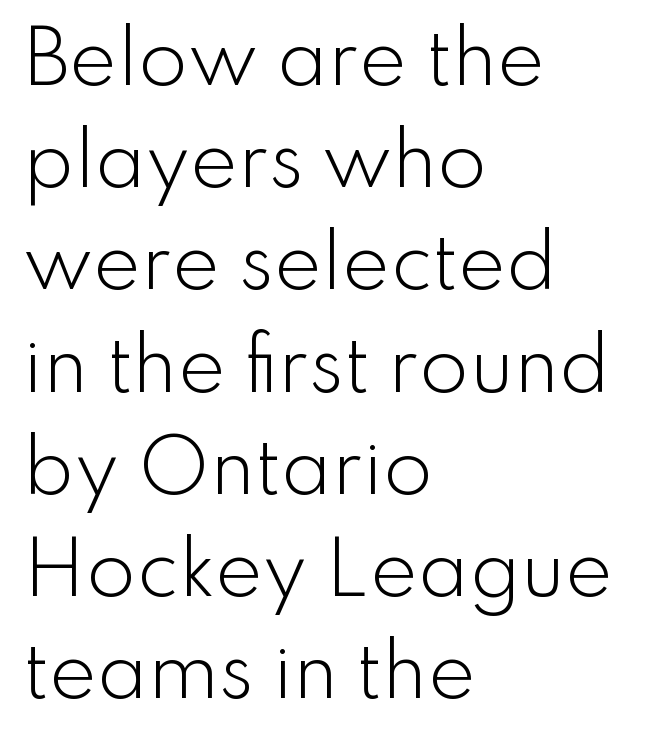
{"serif": "no", "italic": "no", "bold": "no", "weight": "light", "width": "normal", "stroke_contrast": "low", "x_height": "small", "monospaced": "no", "underline": "no", "align": "left", "line_spacing": "normal", "line_spacing_ratio": 1.42, "letter_spacing": "normal", "letter_spacing_em": 0.0, "glyph_px": 72}
